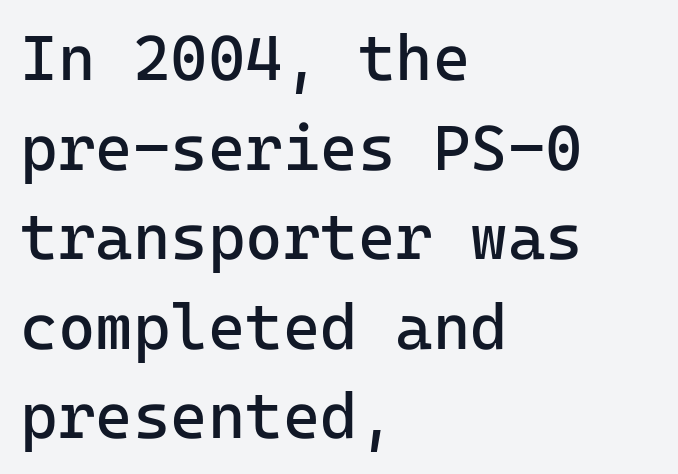
{"serif": "no", "italic": "no", "bold": "no", "weight": "regular", "width": "normal", "stroke_contrast": "low", "x_height": "medium", "underline": "no", "align": "left", "line_spacing": "normal", "line_spacing_ratio": 1.4, "letter_spacing": "normal", "letter_spacing_em": 0.0, "glyph_px": 64}
